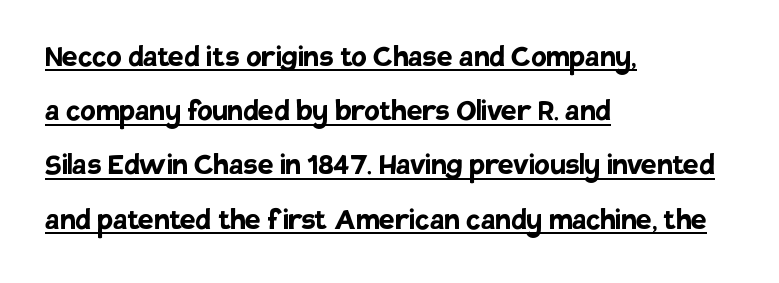
Q: Is the text bold? A: Yes.
Q: Is the text italic (slanted)? A: No, it is upright.
Q: Is the typeface a serif or a sans-serif typeface? A: Sans-serif.
Q: Is the text underlined? A: Yes.
Q: How is the paragraph aligned? A: Left-aligned.
Q: Is the spacing between letters normal or unusually wide? A: Normal.
Q: Is the spacing between lines tight, normal or loose? A: Normal.
Q: Width (condensed, normal, or wide)? A: Normal.
Q: Stroke contrast? A: Low.
Q: x-height? A: Large.
Q: Monospaced? A: No.
